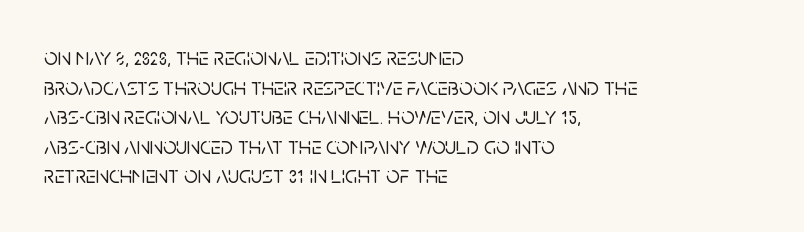
Q: Is the text italic (slanted)? A: No, it is upright.
Q: Is the text underlined? A: No.
Q: How is the paragraph aligned? A: Left-aligned.
Q: Is the spacing between letters normal or unusually wide? A: Normal.
